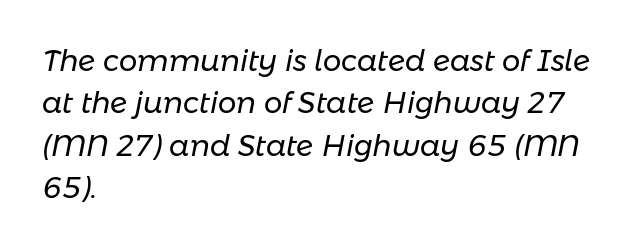
{"italic": "yes", "lean": "right", "slant_degrees": 11, "bold": "no", "weight": "regular", "width": "normal", "stroke_contrast": "low", "x_height": "medium", "monospaced": "no", "underline": "no", "align": "left", "line_spacing": "normal", "line_spacing_ratio": 1.46, "letter_spacing": "normal", "letter_spacing_em": 0.0, "glyph_px": 29}
